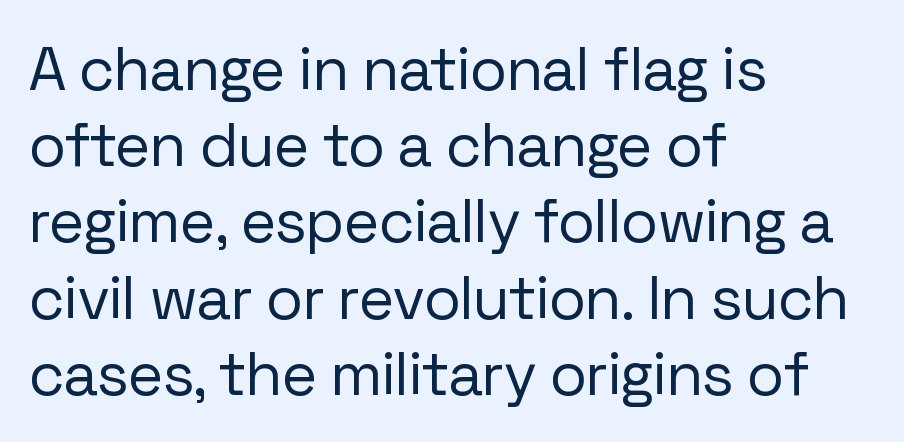
Regarding serifs, this sample does without them. Each stroke keeps to a modest, everyday thickness or less. Type without underlining. These lines were composed using upright roman letters. Do the characters align in a grid? No, the font is proportional. There is no visible air inserted between adjacent glyphs.
